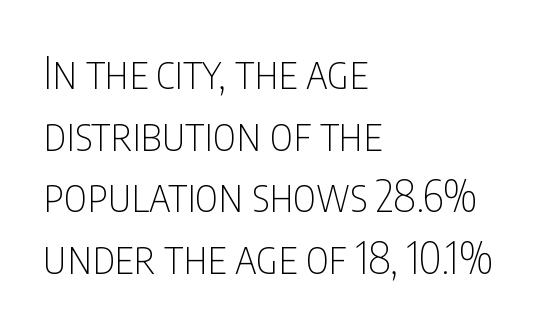
The image shows 44 px thin, condensed sans-serif type, upright; set left-aligned, normal line spacing (1.4x), normal letter spacing, not underlined; low stroke contrast and a large x-height.
